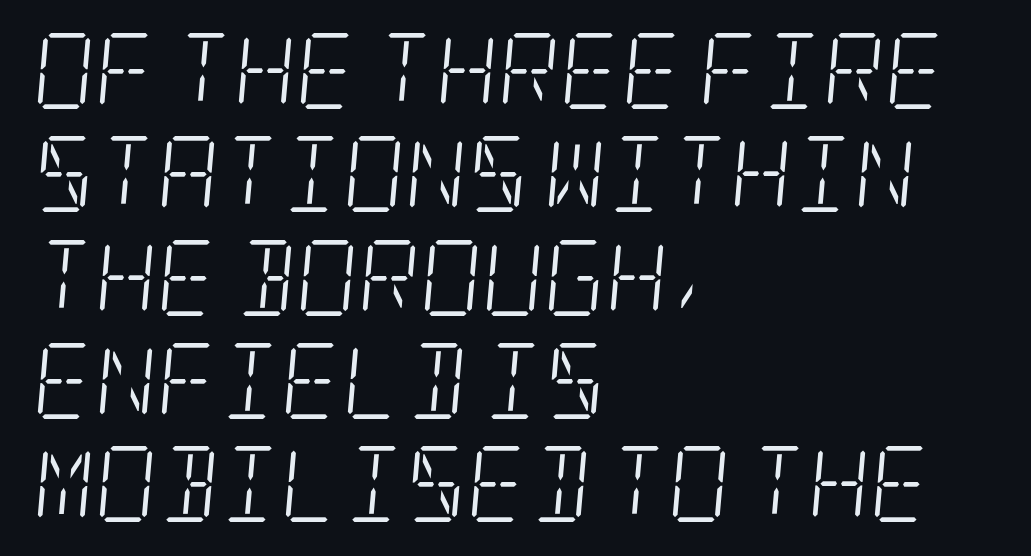
{"serif": "yes", "italic": "yes", "lean": "right", "slant_degrees": 5, "bold": "no", "weight": "light", "width": "condensed", "stroke_contrast": "low", "x_height": "large", "underline": "no", "align": "left", "line_spacing": "normal", "line_spacing_ratio": 1.36, "letter_spacing": "normal", "letter_spacing_em": 0.0, "glyph_px": 76}
